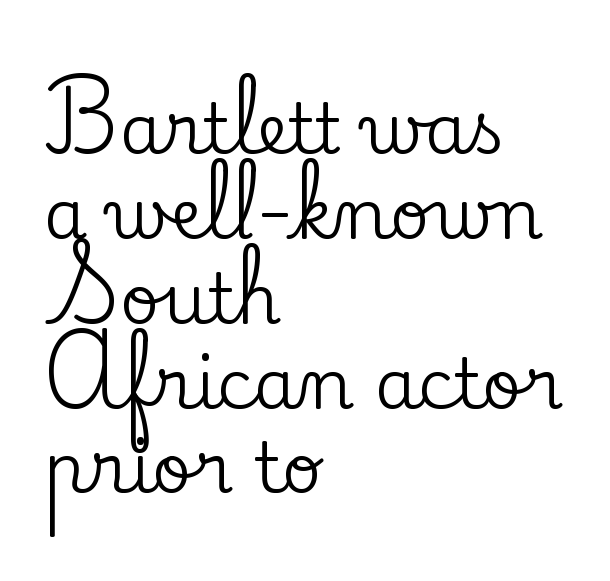
The image shows 69 px serif type, upright; set left-aligned, line spacing 1.23x, normal letter spacing, not underlined; low stroke contrast and a small x-height.
